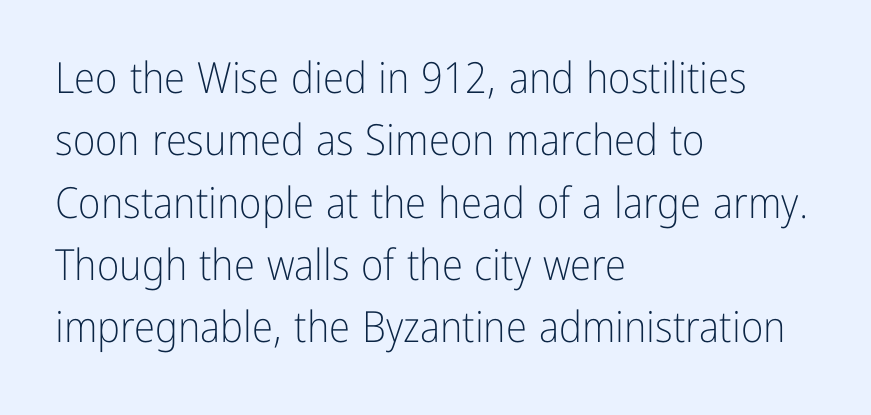
{"serif": "no", "italic": "no", "bold": "no", "weight": "light", "width": "condensed", "stroke_contrast": "low", "x_height": "medium", "monospaced": "no", "underline": "no", "align": "left", "line_spacing": "normal", "line_spacing_ratio": 1.45, "letter_spacing": "normal", "letter_spacing_em": 0.0, "glyph_px": 43}
